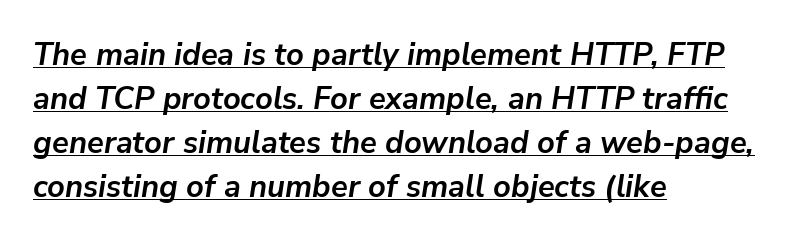
Q: Is the text bold? A: Yes.
Q: Is the text italic (slanted)? A: Yes, it leans right by about 9 degrees.
Q: Is the text underlined? A: Yes.
Q: How is the paragraph aligned? A: Left-aligned.
Q: Is the spacing between letters normal or unusually wide? A: Normal.
Q: Is the spacing between lines tight, normal or loose? A: Normal.
Q: Width (condensed, normal, or wide)? A: Normal.
Q: Stroke contrast? A: Low.
Q: x-height? A: Medium.
Q: Monospaced? A: No.
